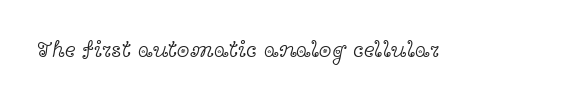
Q: Is the text bold? A: No.
Q: Is the text italic (slanted)? A: No, it is upright.
Q: Is the text underlined? A: No.
Q: Is the spacing between letters normal or unusually wide? A: Normal.
